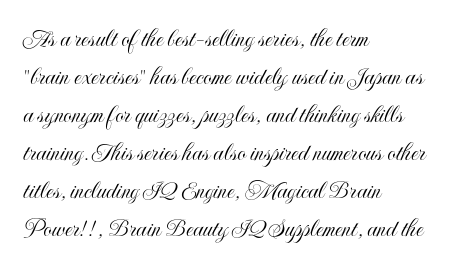
The image shows 27 px text type; set left-aligned, normal line spacing (1.41x), normal letter spacing, not underlined.
